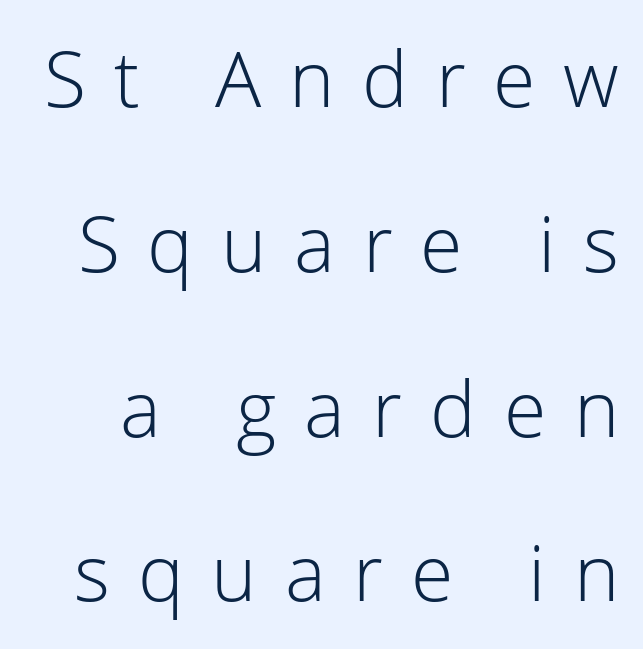
Bare-footed words on every line. The typography opts for an upright posture over an oblique one. Spacing between characters has been opened up far beyond the box default. Leading: increased.
